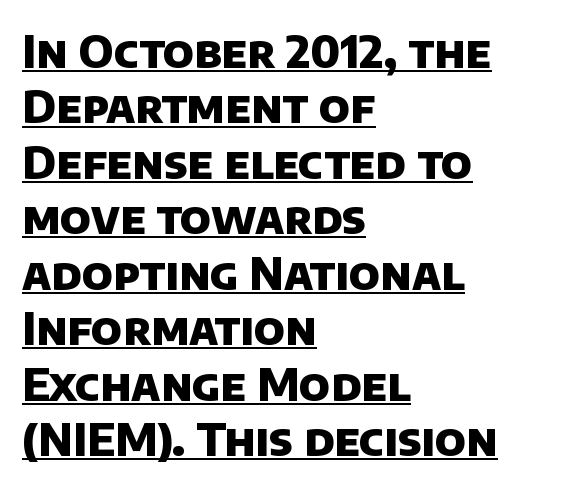
Q: Is the text bold? A: Yes.
Q: Is the typeface a serif or a sans-serif typeface? A: Sans-serif.
Q: Is the text underlined? A: Yes.
Q: How is the paragraph aligned? A: Left-aligned.
Q: Is the spacing between letters normal or unusually wide? A: Normal.
Q: Is the spacing between lines tight, normal or loose? A: Normal.
Q: Width (condensed, normal, or wide)? A: Normal.
Q: Stroke contrast? A: Low.
Q: x-height? A: Large.
Q: Monospaced? A: No.
